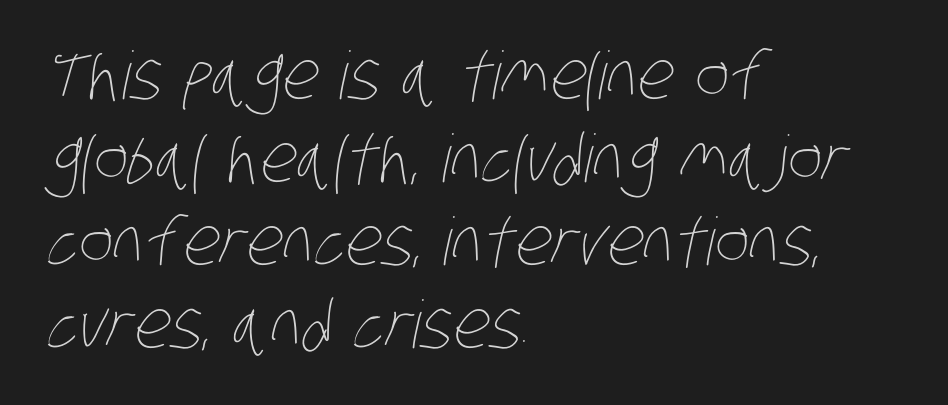
Q: Is the text bold? A: No.
Q: Is the text underlined? A: No.
Q: How is the paragraph aligned? A: Left-aligned.
Q: Is the spacing between letters normal or unusually wide? A: Normal.
Q: Is the spacing between lines tight, normal or loose? A: Normal.
Q: Width (condensed, normal, or wide)? A: Condensed.
Q: Stroke contrast? A: Low.
Q: x-height? A: Large.
Q: Monospaced? A: No.
